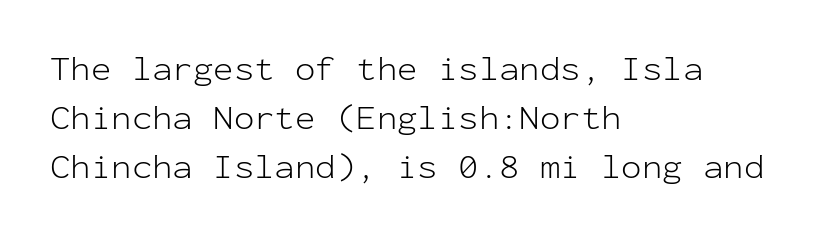
{"serif": "no", "italic": "no", "bold": "no", "weight": "light", "width": "normal", "stroke_contrast": "low", "x_height": "medium", "monospaced": "yes", "underline": "no", "align": "left", "line_spacing": "normal", "line_spacing_ratio": 1.44, "letter_spacing": "normal", "letter_spacing_em": 0.0, "glyph_px": 34}
